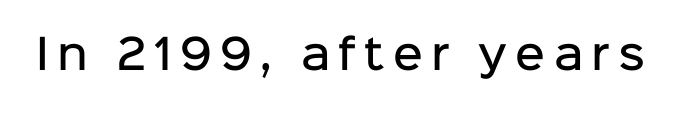
The image shows 41 px semibold sans-serif type, upright; set unusually wide letter spacing (+0.2 em), not underlined; low stroke contrast and a medium x-height.
